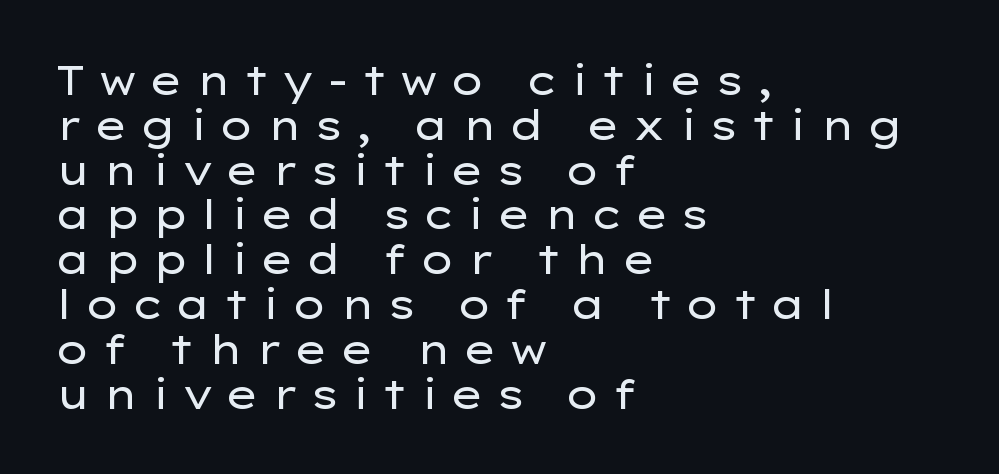
Q: Is the text bold? A: No.
Q: Is the text italic (slanted)? A: No, it is upright.
Q: Is the typeface a serif or a sans-serif typeface? A: Sans-serif.
Q: Is the text underlined? A: No.
Q: How is the paragraph aligned? A: Left-aligned.
Q: Is the spacing between letters normal or unusually wide? A: Unusually wide.
Q: Is the spacing between lines tight, normal or loose? A: Tight.
Q: Width (condensed, normal, or wide)? A: Wide.
Q: Stroke contrast? A: Low.
Q: x-height? A: Medium.
Q: Monospaced? A: No.
